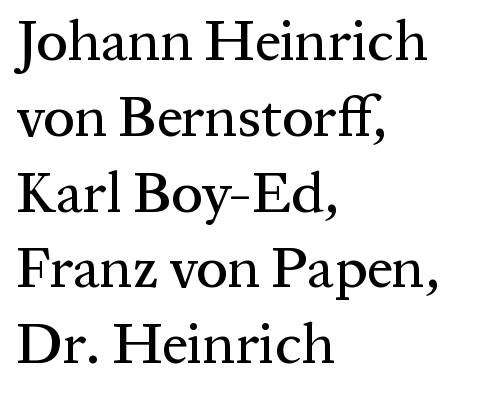
Q: Is the text italic (slanted)? A: No, it is upright.
Q: Is the typeface a serif or a sans-serif typeface? A: Serif.
Q: Is the text underlined? A: No.
Q: How is the paragraph aligned? A: Left-aligned.
Q: Is the spacing between letters normal or unusually wide? A: Normal.
Q: Is the spacing between lines tight, normal or loose? A: Normal.
Q: Width (condensed, normal, or wide)? A: Normal.
Q: Stroke contrast? A: Medium.
Q: x-height? A: Medium.
Q: Monospaced? A: No.
